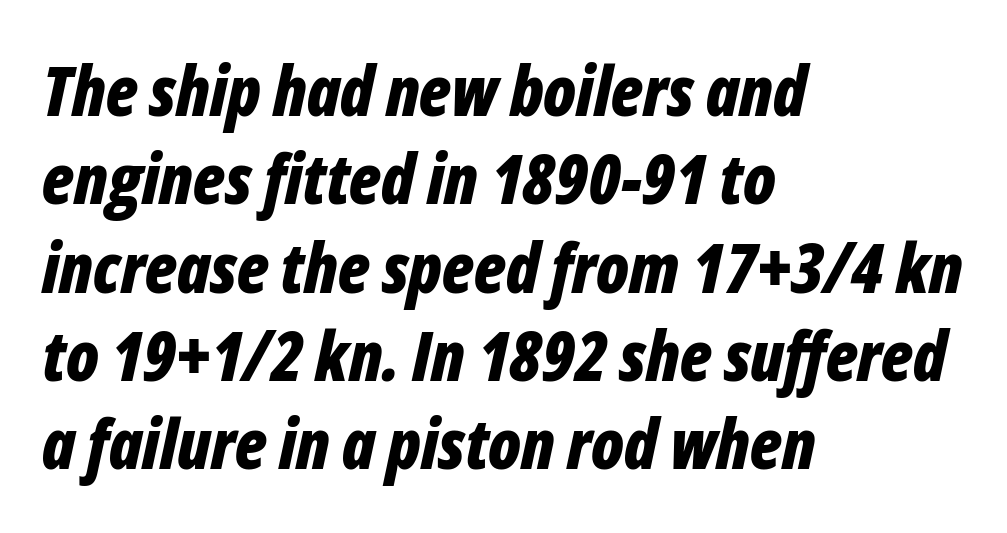
{"italic": "yes", "lean": "right", "slant_degrees": 12, "bold": "yes", "weight": "bold", "width": "condensed", "stroke_contrast": "low", "x_height": "medium", "monospaced": "no", "underline": "no", "align": "left", "line_spacing": "normal", "line_spacing_ratio": 1.28, "letter_spacing": "normal", "letter_spacing_em": 0.0, "glyph_px": 69}
